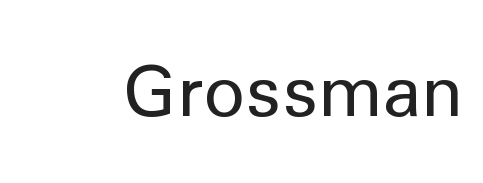
Q: Is the text bold? A: No.
Q: Is the text italic (slanted)? A: No, it is upright.
Q: Is the typeface a serif or a sans-serif typeface? A: Sans-serif.
Q: Is the text underlined? A: No.
Q: Is the spacing between letters normal or unusually wide? A: Normal.
Q: Width (condensed, normal, or wide)? A: Normal.
Q: Stroke contrast? A: Low.
Q: x-height? A: Medium.
Q: Monospaced? A: No.
